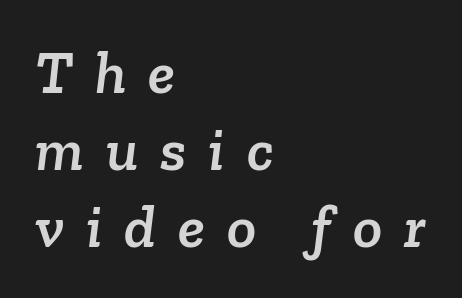
{"serif": "yes", "width": "normal", "stroke_contrast": "low", "x_height": "medium", "monospaced": "no", "underline": "no", "align": "left", "line_spacing": "normal", "line_spacing_ratio": 1.26, "letter_spacing": "wide", "letter_spacing_em": 0.36, "glyph_px": 61}
